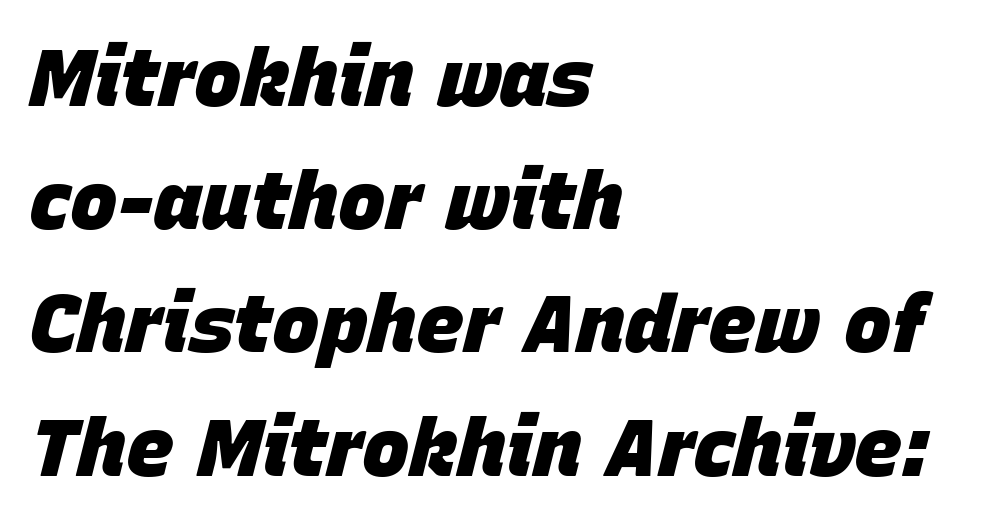
Lines of text with bare space underneath. Regarding leading, the lines here are spaced in the standard way. These words are printed bold, with thick strokes throughout. The rendering applies a slant to the glyphs. Varying glyph widths throughout — classic text-font behaviour. The letters sit at their default tracking, neither squeezed nor spread.
